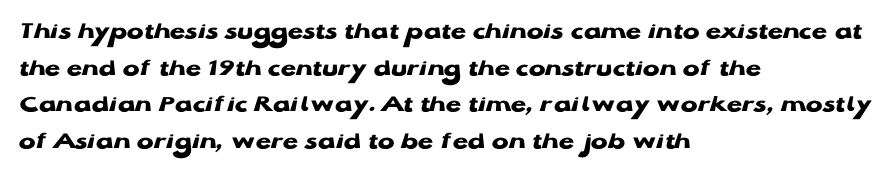
Compared with an ordinary text face, these strokes are far heavier — a full bold. Tall strokes in this sample are plumb rather than angled. Reading down the block, your eye returns to a fixed left position each line. The space directly below the letters is spotless. Leading matches the norm, producing a regular column. The type is set solid horizontally, with unmodified tracking.
